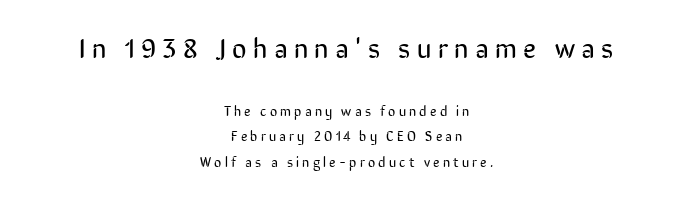
The image shows 28 px regular-weight, condensed sans-serif type, upright; set centered, line spacing 1.83x, unusually wide letter spacing (+0.23 em), not underlined; the first (top) block is 2.0x larger; low stroke contrast and a medium x-height.
